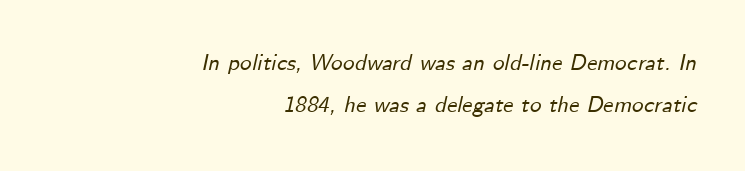
Q: Is the text italic (slanted)? A: Yes, it leans right by about 12 degrees.
Q: Is the text underlined? A: No.
Q: How is the paragraph aligned? A: Right-aligned.
Q: Is the spacing between letters normal or unusually wide? A: Normal.
